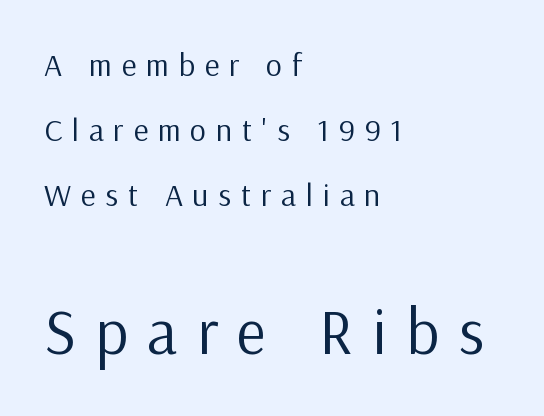
The characters display no serif detailing; their extremities are plain. Upright lettering throughout. Character size in the trailing block exceeds that of the leading block. These lines stand farther apart than default settings would place them. The lines are quadded left. Tracking value appears strongly positive — letters spread wide.
